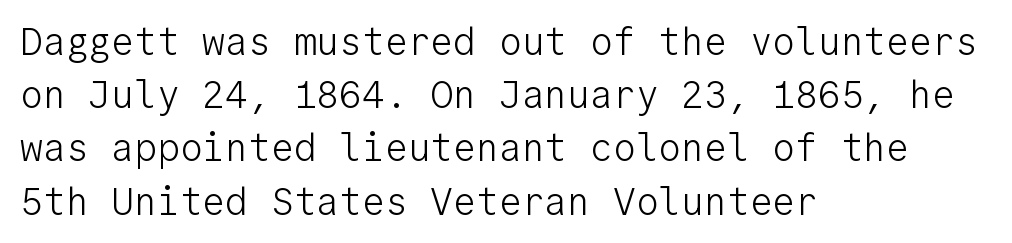
The image shows 38 px light sans-serif type, upright, monospaced; set left-aligned, normal line spacing (1.4x), normal letter spacing, not underlined; low stroke contrast and a medium x-height.
